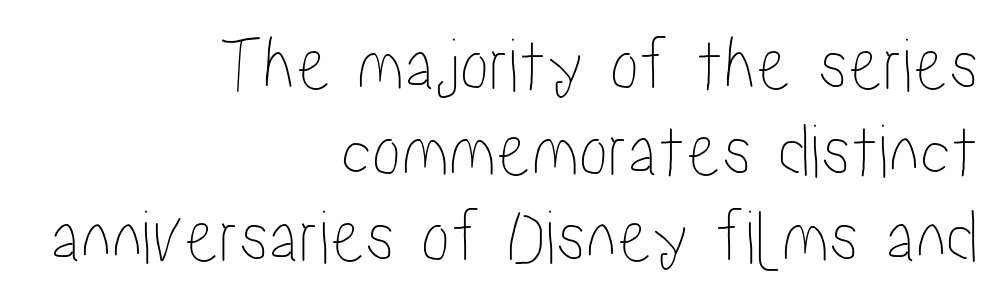
Q: Is the text italic (slanted)? A: No, it is upright.
Q: Is the text underlined? A: No.
Q: How is the paragraph aligned? A: Right-aligned.
Q: Is the spacing between letters normal or unusually wide? A: Normal.
Q: Is the spacing between lines tight, normal or loose? A: Tight.
Q: Width (condensed, normal, or wide)? A: Condensed.
Q: Stroke contrast? A: Low.
Q: x-height? A: Medium.
Q: Monospaced? A: No.
